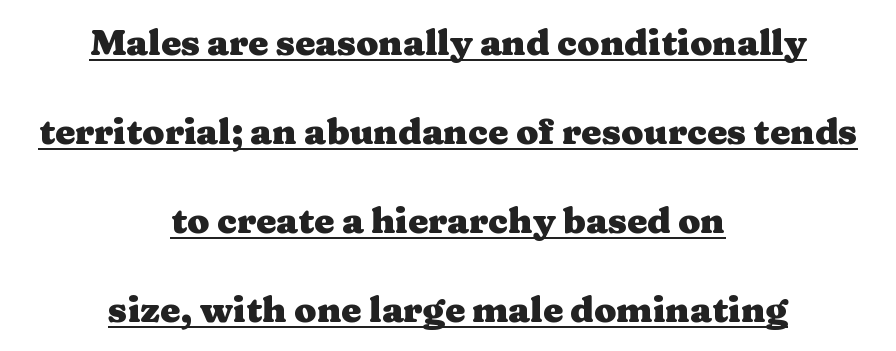
Q: Is the text bold? A: Yes.
Q: Is the text italic (slanted)? A: No, it is upright.
Q: Is the typeface a serif or a sans-serif typeface? A: Serif.
Q: Is the text underlined? A: Yes.
Q: How is the paragraph aligned? A: Centered.
Q: Is the spacing between letters normal or unusually wide? A: Normal.
Q: Is the spacing between lines tight, normal or loose? A: Loose.
Q: Width (condensed, normal, or wide)? A: Wide.
Q: Stroke contrast? A: Medium.
Q: x-height? A: Medium.
Q: Monospaced? A: No.
